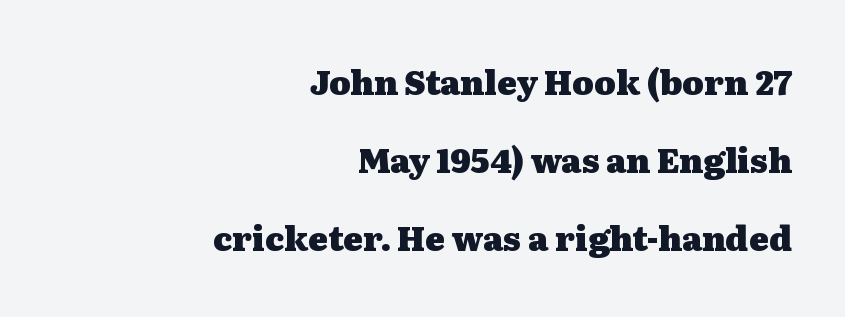
Thick stems and heavy bowls — unmistakably bold. Ordinary non-slanted type is in use. The words here are not underlined. If you drew a ruler down the right edge, every line would touch it.
